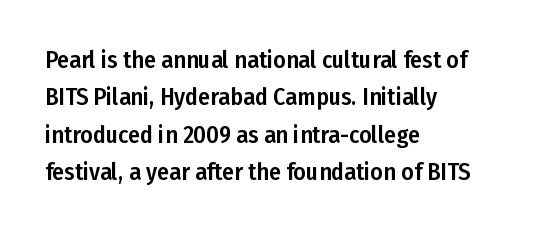
Quick note: interline space is typical. Ordinary non-slanted type is in use. The glyphs are unaccompanied by any horizontal stroke below them. The setting favours the left margin, as ordinary paragraphs usually do.
